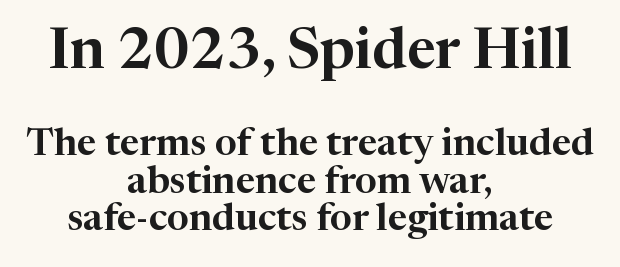
Q: Is the text italic (slanted)? A: No, it is upright.
Q: Is the typeface a serif or a sans-serif typeface? A: Serif.
Q: Is the text underlined? A: No.
Q: How is the paragraph aligned? A: Centered.
Q: Is the spacing between letters normal or unusually wide? A: Normal.
Q: Is the spacing between lines tight, normal or loose? A: Tight.
Q: Which block of text is set in a larger size, the first (top) or the second (bottom)? A: The first (top) one.
Q: Width (condensed, normal, or wide)? A: Normal.
Q: Stroke contrast? A: High.
Q: x-height? A: Medium.
Q: Monospaced? A: No.
